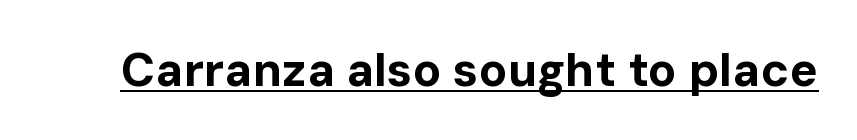
The image shows 47 px bold sans-serif type, upright; set normal letter spacing, underlined; low stroke contrast and a medium x-height.
